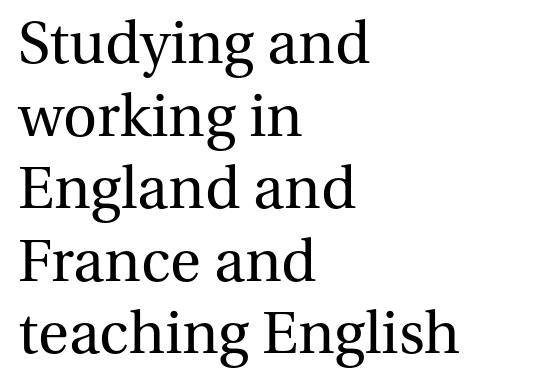
The space beneath each line is pristine and unruled. The lettering holds an erect, upright posture throughout. Type style note: has serifs. This sample has the flowing, uneven cadence of proportional lettering. Leftover space on each line is placed entirely after the last word.
